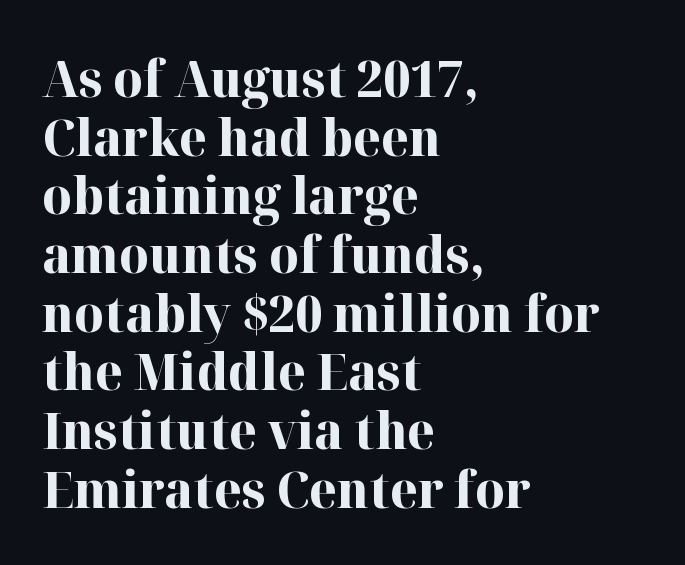
Students, this is bold: see how much ink each stroke carries. Inter-character spacing is left at the font's built-in metrics. Here the designer chose a conventional face with non-uniform glyph widths. A student would call this left alignment; a typographer would say flush left, rag right. The space between consecutive lines is stingy.
